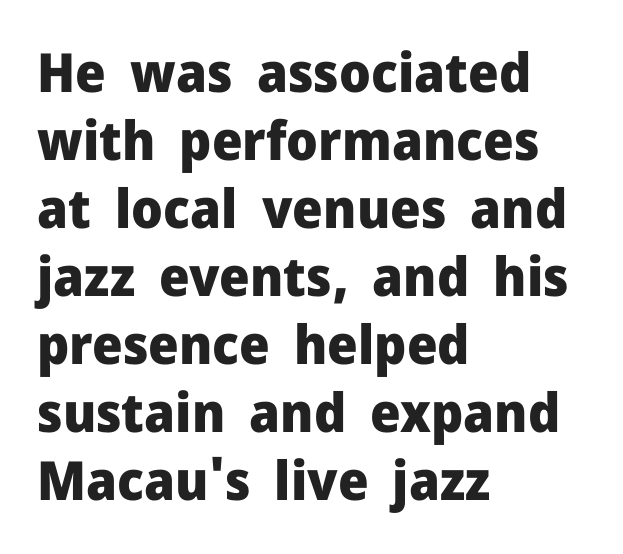
The image shows 54 px heavy sans-serif type, upright; set left-aligned, normal line spacing (1.26x), normal letter spacing, not underlined; low stroke contrast and a medium x-height.
